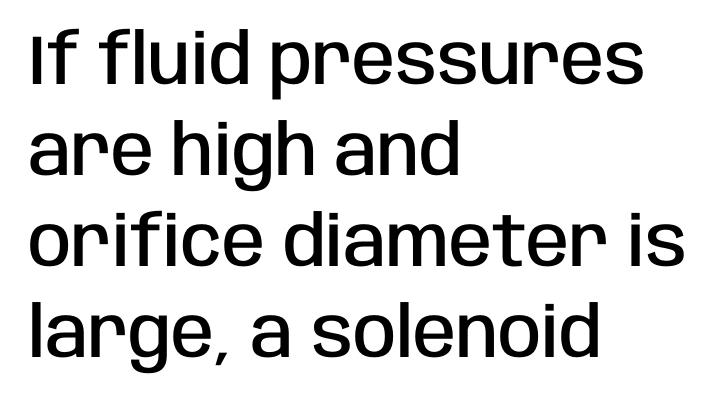
Q: Is the text bold? A: Semi-bold.
Q: Is the text italic (slanted)? A: No, it is upright.
Q: Is the typeface a serif or a sans-serif typeface? A: Sans-serif.
Q: Is the text underlined? A: No.
Q: How is the paragraph aligned? A: Left-aligned.
Q: Is the spacing between letters normal or unusually wide? A: Normal.
Q: Is the spacing between lines tight, normal or loose? A: Normal.
Q: Width (condensed, normal, or wide)? A: Condensed.
Q: Stroke contrast? A: Low.
Q: x-height? A: Large.
Q: Monospaced? A: No.
